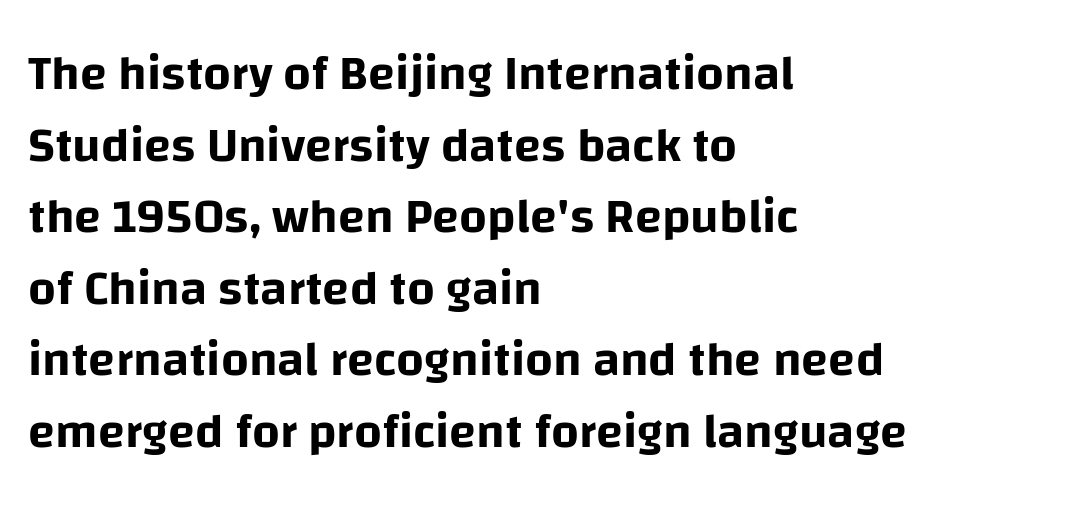
Q: Is the text italic (slanted)? A: No, it is upright.
Q: Is the typeface a serif or a sans-serif typeface? A: Sans-serif.
Q: Is the text underlined? A: No.
Q: How is the paragraph aligned? A: Left-aligned.
Q: Is the spacing between letters normal or unusually wide? A: Normal.
Q: Is the spacing between lines tight, normal or loose? A: Normal.
Q: Width (condensed, normal, or wide)? A: Normal.
Q: Stroke contrast? A: Low.
Q: x-height? A: Large.
Q: Monospaced? A: No.
